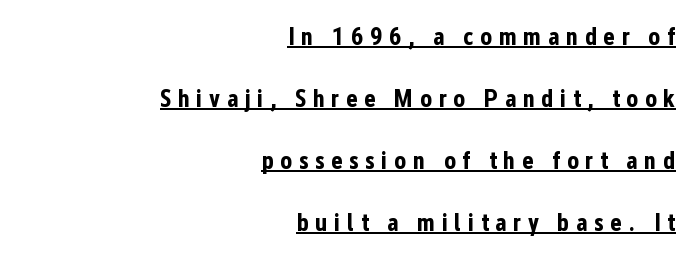
The image shows 25 px bold type, upright; set right-aligned, loose line spacing (2.48x), unusually wide letter spacing (+0.26 em), underlined.
